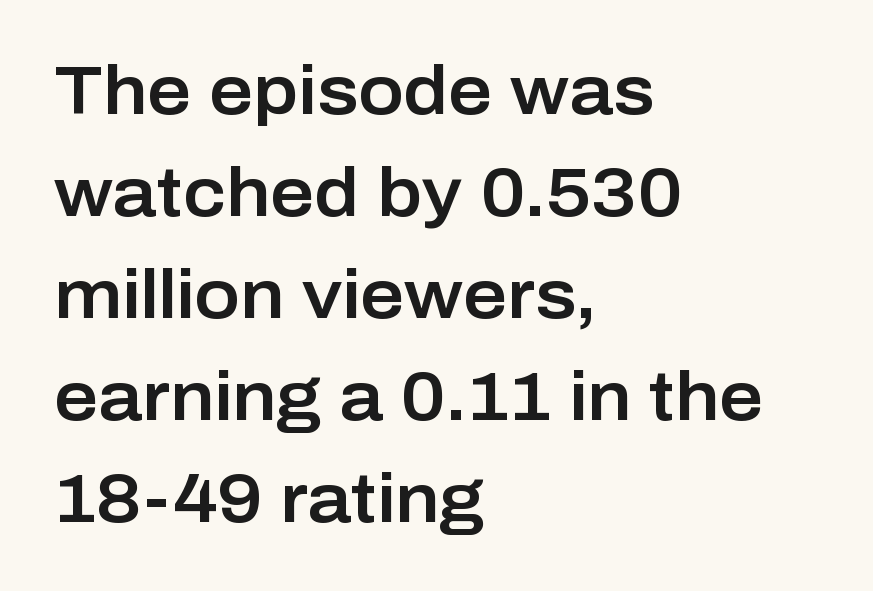
Regarding serifs, this sample does without them. A typesetter would call this leading conventional body-copy spacing. Typeset ragged right — the left edge is the straight one. Rule under the text: the space is simply empty.
